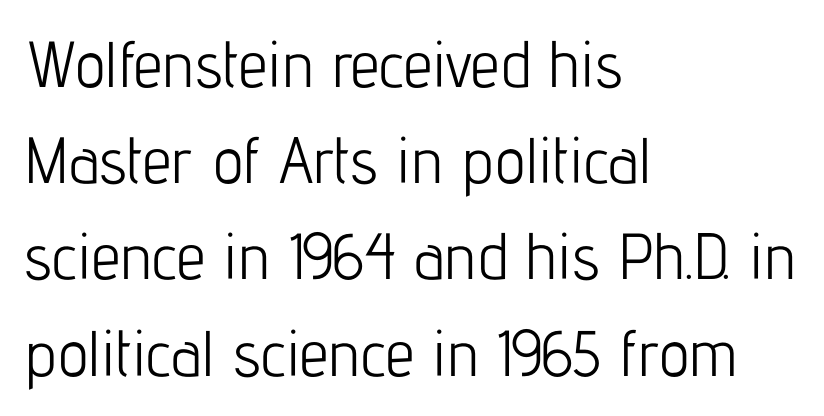
Q: Is the text bold? A: No.
Q: Is the text italic (slanted)? A: No, it is upright.
Q: Is the typeface a serif or a sans-serif typeface? A: Sans-serif.
Q: Is the text underlined? A: No.
Q: How is the paragraph aligned? A: Left-aligned.
Q: Is the spacing between letters normal or unusually wide? A: Normal.
Q: Is the spacing between lines tight, normal or loose? A: Normal.
Q: Width (condensed, normal, or wide)? A: Condensed.
Q: Stroke contrast? A: Low.
Q: x-height? A: Medium.
Q: Monospaced? A: No.
